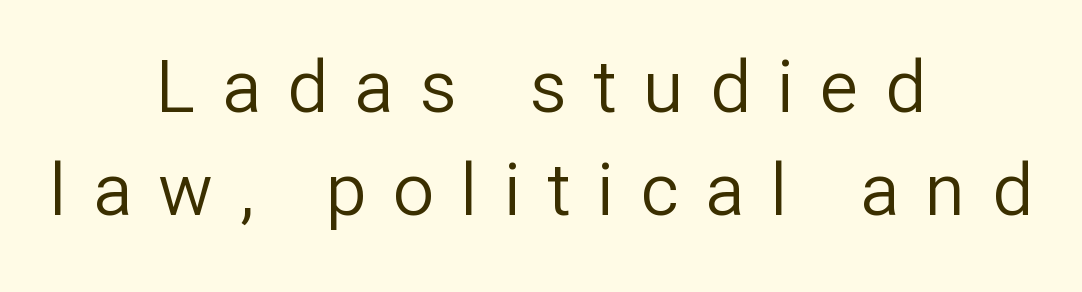
Q: Is the text bold? A: No.
Q: Is the text italic (slanted)? A: No, it is upright.
Q: Is the typeface a serif or a sans-serif typeface? A: Sans-serif.
Q: Is the text underlined? A: No.
Q: How is the paragraph aligned? A: Centered.
Q: Is the spacing between letters normal or unusually wide? A: Unusually wide.
Q: Is the spacing between lines tight, normal or loose? A: Normal.
Q: Width (condensed, normal, or wide)? A: Normal.
Q: Stroke contrast? A: Low.
Q: x-height? A: Medium.
Q: Monospaced? A: No.
